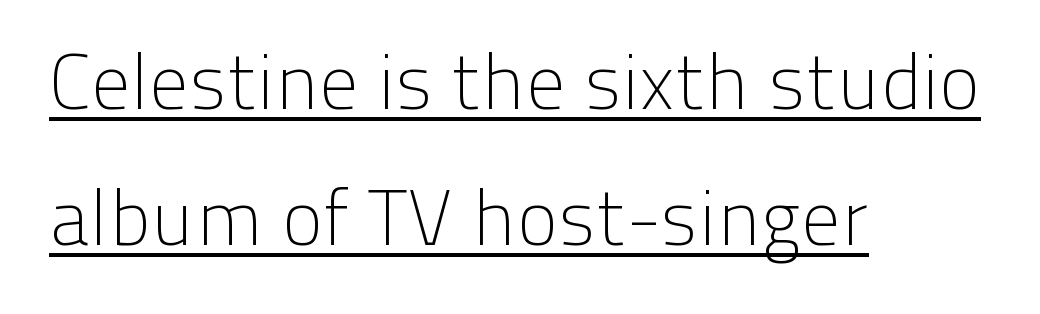
The image shows 79 px light sans-serif type, upright; set left-aligned, line spacing 1.72x, normal letter spacing, underlined; low stroke contrast and a medium x-height.
